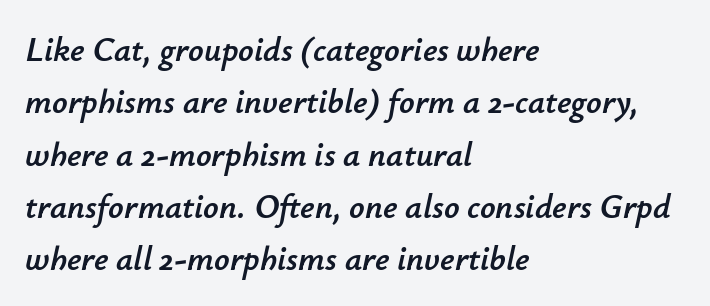
Quick note: interline space is typical. The specimen reads as italic at a glance. Observe the ordinary spacing: letters are neighbours, not strangers. You could not count columns in this text — the font is proportionally spaced.
